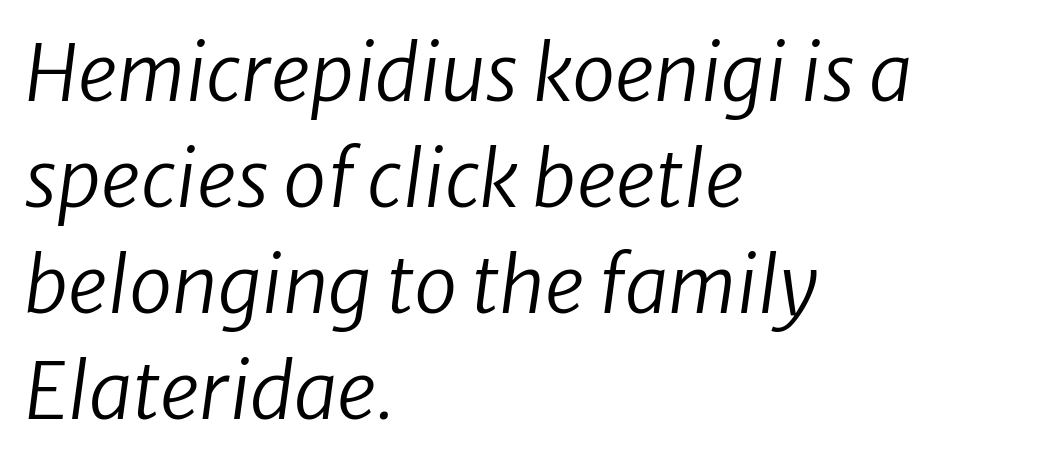
This is sans-serif lettering, the kind often seen on screens and signage. The designer left line spacing at the default. The face used here is proportionally spaced, like ordinary book or web type. No extra tracking has been applied to these lines.
